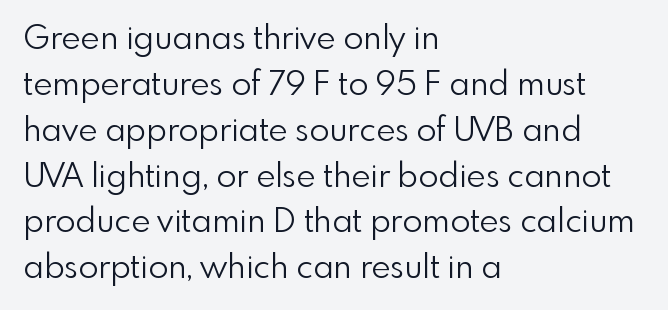
{"serif": "no", "italic": "no", "bold": "no", "weight": "light", "width": "normal", "x_height": "small", "monospaced": "no", "underline": "no", "align": "left", "line_spacing": "normal", "line_spacing_ratio": 1.39, "letter_spacing": "normal", "letter_spacing_em": 0.0, "glyph_px": 33}
